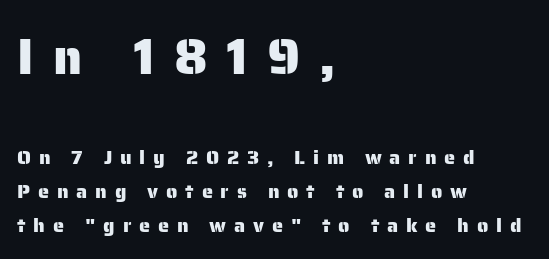
This sample uses a sans-serif face. The letters advance in unequal steps, a hallmark of proportional type. Underlining? Definitely not there. A roman cut, with each character standing at attention. The passage shown begins with its larger block and ends with its smaller one. Leading matches the norm, producing a regular column.
